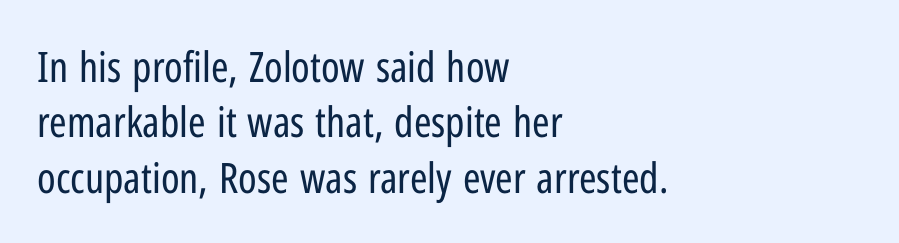
Q: Is the text bold? A: No.
Q: Is the text italic (slanted)? A: No, it is upright.
Q: Is the typeface a serif or a sans-serif typeface? A: Sans-serif.
Q: Is the text underlined? A: No.
Q: How is the paragraph aligned? A: Left-aligned.
Q: Is the spacing between letters normal or unusually wide? A: Normal.
Q: Is the spacing between lines tight, normal or loose? A: Normal.
Q: Width (condensed, normal, or wide)? A: Condensed.
Q: Stroke contrast? A: Low.
Q: x-height? A: Medium.
Q: Monospaced? A: No.
